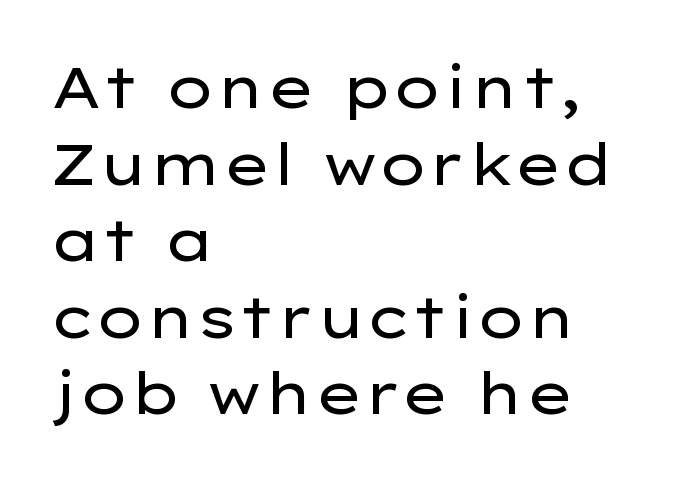
Italic: no, the glyphs are upright roman. Notice how descenders clear the ascenders below comfortably — that's standard leading. Nothing unusual about the tracking: characters are spaced as the font intends. No extra ink here — the face is not bold. Think of a printed novel: that variable character pitch is what you see here. Teacher's note: observe the even left margin — that is flush-left alignment.
